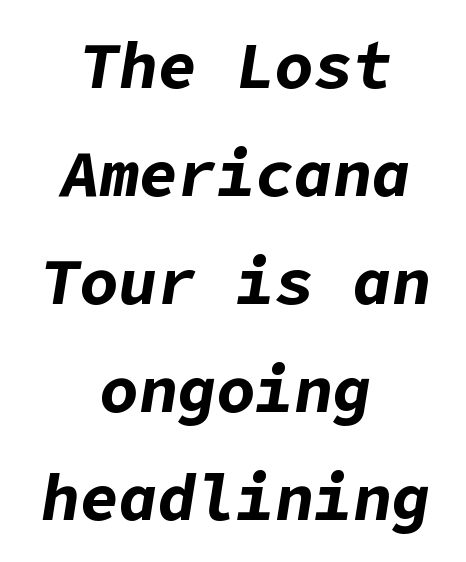
The text block is weighted toward neither margin, spreading evenly from the middle. Each glyph is drawn with heavy, bold strokes. The space between consecutive lines is moderate. Would a proofreader flag this as italicized? Yes.
